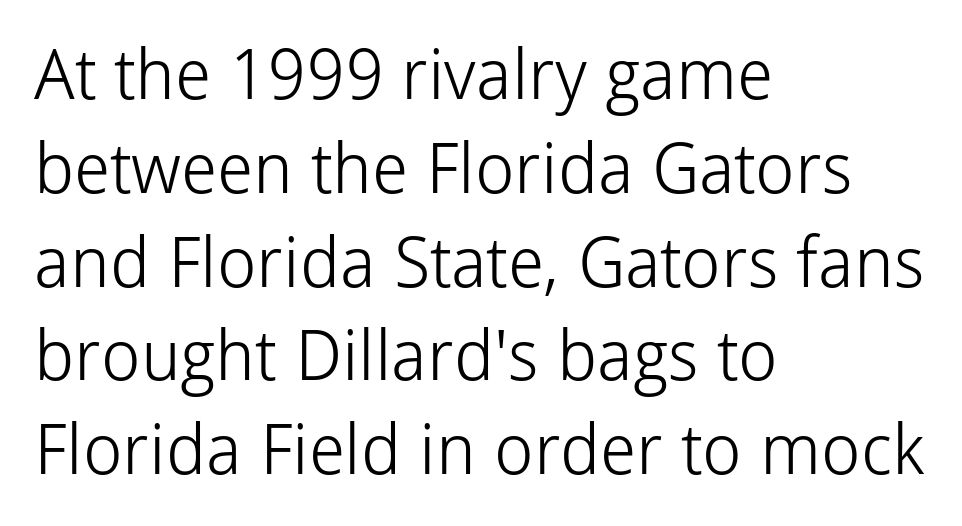
This is not heavy type; no bold has been used. Does the type have serifs? No, each stem ends abruptly. Type without underlining. A typesetter would mark this as roman, not italic. Left-aligned paragraph, ragged on the right. Summary of vertical rhythm: regular, with standard interline spacing.
